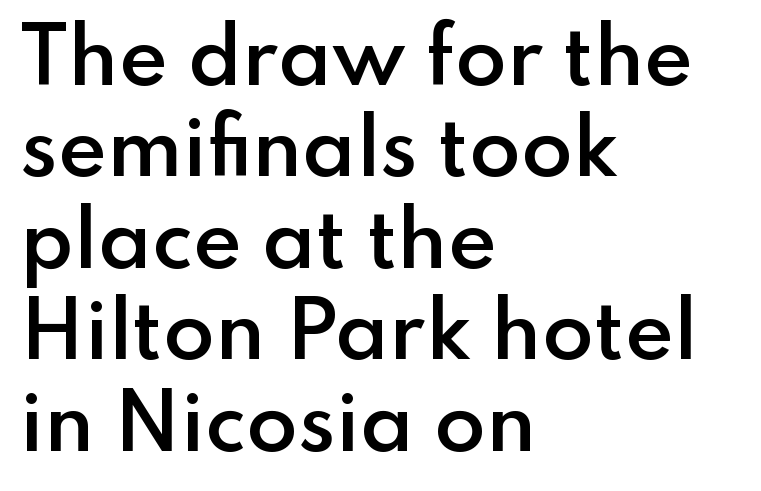
The type family on display is of the sans-serif kind. The strip under each line holds only bare page. Italic: no, the glyphs are upright roman. Caption: multi-line text, flush left, ragged right.
